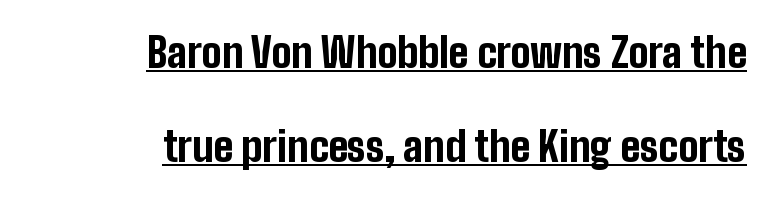
The image shows 40 px bold, condensed sans-serif type, upright; set right-aligned, loose line spacing (2.35x), normal letter spacing, underlined; low stroke contrast and a medium x-height.
